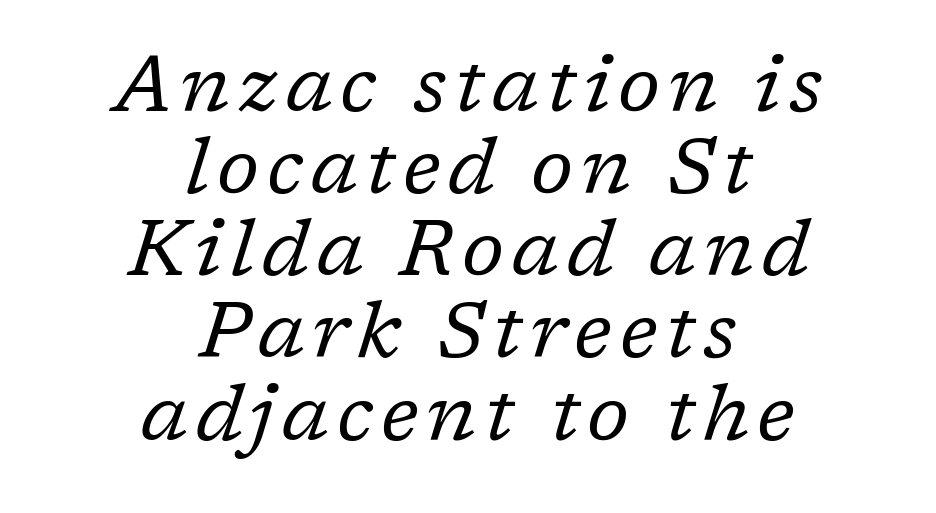
{"serif": "yes", "italic": "yes", "lean": "right", "slant_degrees": 17, "bold": "no", "weight": "regular", "width": "normal", "stroke_contrast": "low", "x_height": "medium", "monospaced": "no", "underline": "no", "align": "center", "line_spacing": "tight", "line_spacing_ratio": 1.04, "glyph_px": 79}
